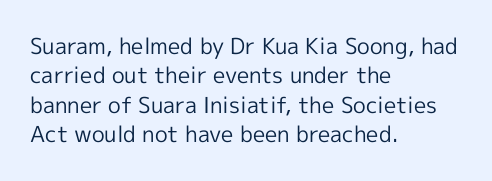
Bare-footed words on every line. Every stem runs plumb, perpendicular to the baseline. The typesetting does not lean heavy: it is not bold. Tracking value appears to be zero — textbook default spacing. The vertical gap from one line to the next is medium.
